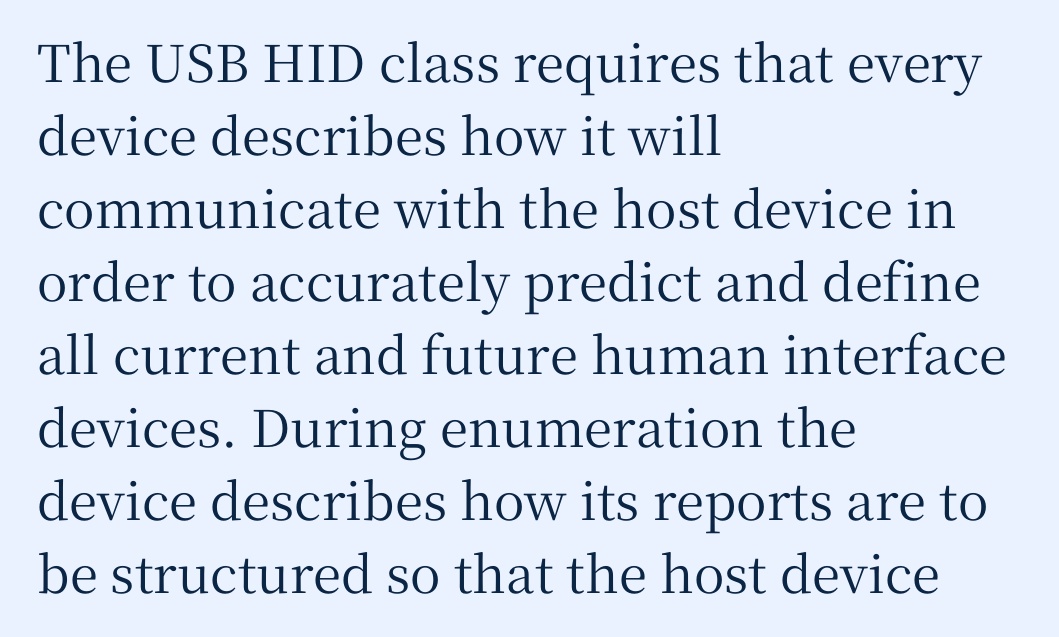
{"serif": "yes", "italic": "no", "width": "normal", "stroke_contrast": "medium", "x_height": "medium", "monospaced": "no", "underline": "no", "align": "left", "line_spacing": "normal", "line_spacing_ratio": 1.43, "letter_spacing": "normal", "letter_spacing_em": 0.0, "glyph_px": 51}
